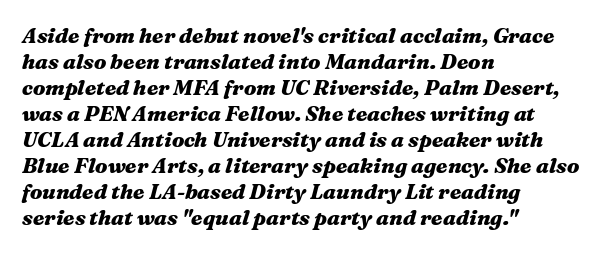
Q: Is the text bold? A: Yes.
Q: Is the text italic (slanted)? A: Yes, it leans right by about 16 degrees.
Q: Is the text underlined? A: No.
Q: How is the paragraph aligned? A: Left-aligned.
Q: Is the spacing between letters normal or unusually wide? A: Normal.
